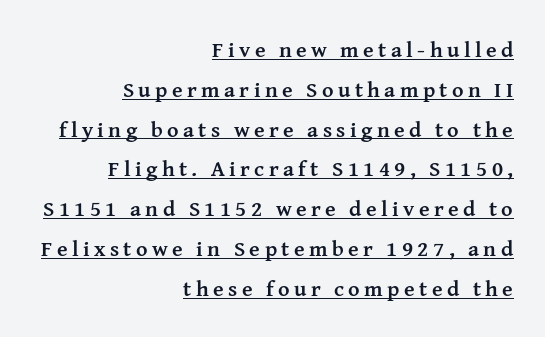
{"italic": "no", "bold": "yes", "underline": "yes", "align": "right", "line_spacing_ratio": 1.81, "letter_spacing": "wide", "letter_spacing_em": 0.2, "glyph_px": 22}
